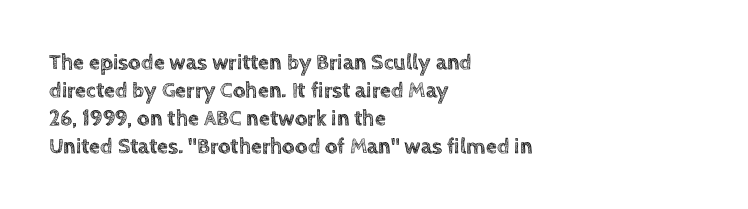
In terms of leading, this rendering sits right in the middle. Do the letters lean? They stand straight. These lines stack with their left ends in a neat column. The zone under the glyphs is completely vacant. The letters sit at their default tracking, neither squeezed nor spread.
